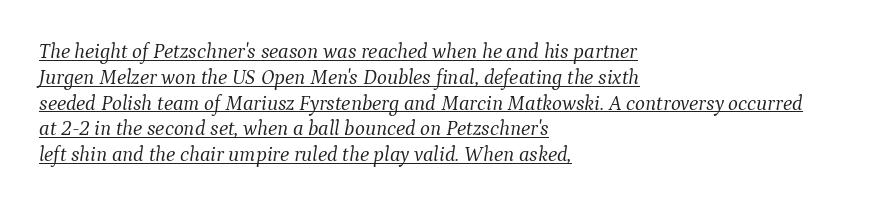
{"italic": "yes", "lean": "right", "slant_degrees": 9, "bold": "no", "underline": "yes", "align": "left", "line_spacing_ratio": 1.23, "letter_spacing": "normal", "letter_spacing_em": 0.0, "glyph_px": 21}
